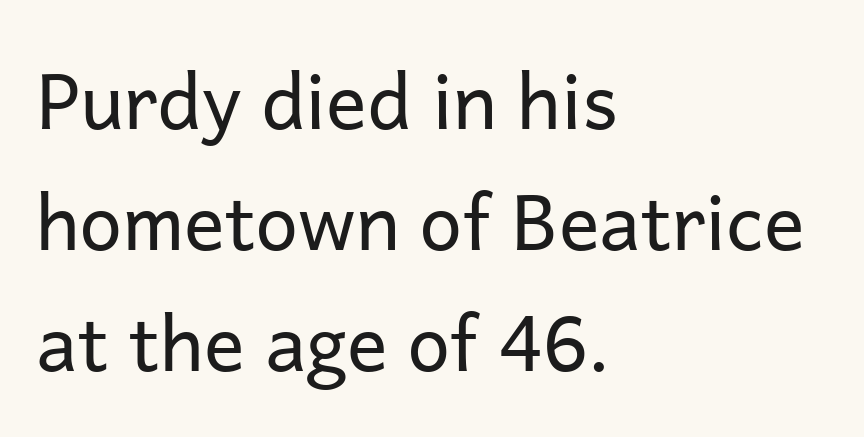
Check under the words: just untouched page. This sample has the flowing, uneven cadence of proportional lettering. Line spacing here is normal. Posture: vertical. Nothing sits at the stroke ends, so this counts as sans-serif. You could call the tracking neutral — neither tight nor loose.
